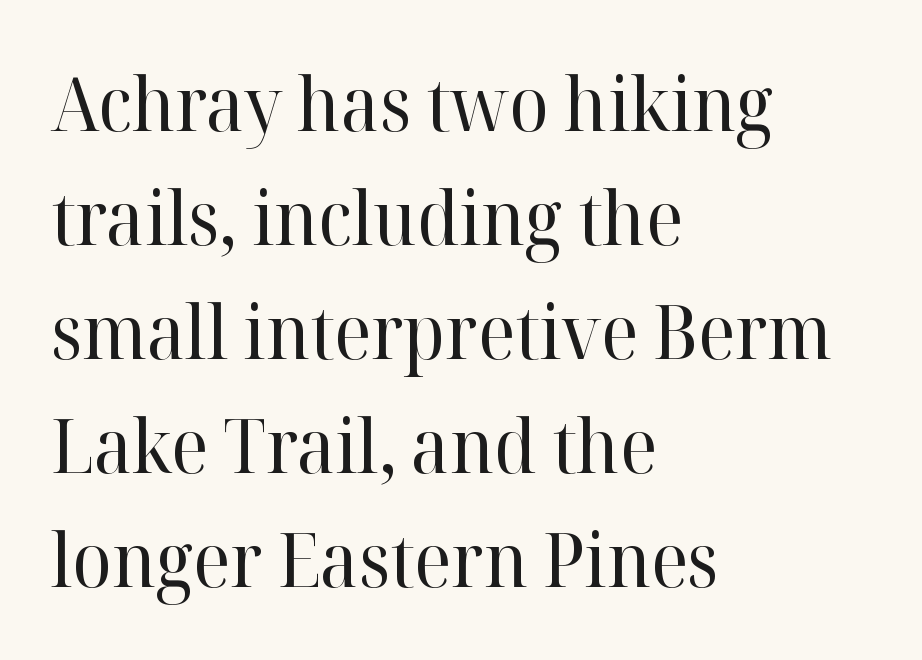
{"serif": "yes", "italic": "no", "bold": "no", "weight": "regular", "width": "normal", "stroke_contrast": "high", "x_height": "medium", "monospaced": "no", "underline": "no", "align": "left", "line_spacing": "normal", "line_spacing_ratio": 1.54, "letter_spacing": "normal", "letter_spacing_em": 0.0, "glyph_px": 74}
